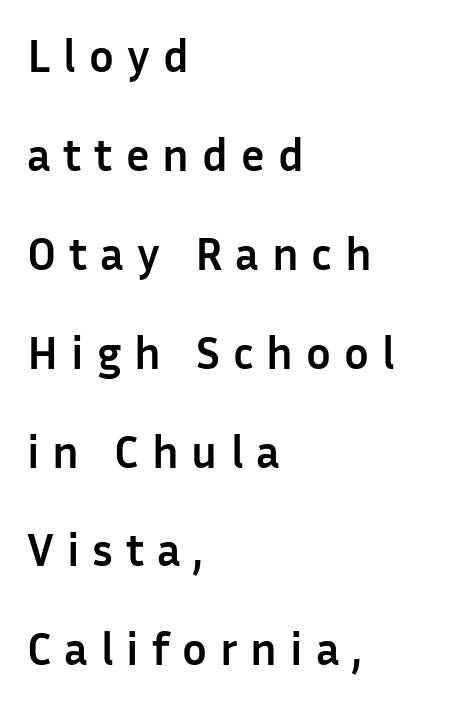
Heft: maximum for text — a bold. Successive baselines arrive slowly, with a big drop between each. Look at the tracking — it's clearly loosened, letters drifting apart. You can tell from the bare stems that sans-serif type was used. Rendered with straight, roman letterforms.
